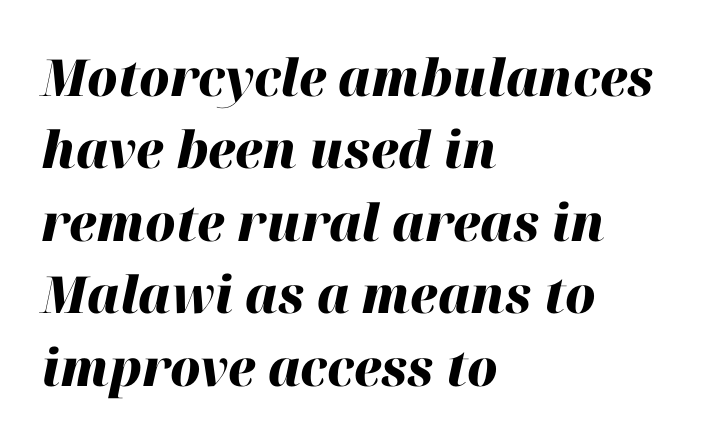
Q: Is the text bold? A: Yes.
Q: Is the text italic (slanted)? A: Yes, it leans right by about 12 degrees.
Q: Is the text underlined? A: No.
Q: How is the paragraph aligned? A: Left-aligned.
Q: Is the spacing between letters normal or unusually wide? A: Normal.
Q: Is the spacing between lines tight, normal or loose? A: Normal.
Q: Width (condensed, normal, or wide)? A: Normal.
Q: Stroke contrast? A: High.
Q: x-height? A: Medium.
Q: Monospaced? A: No.
